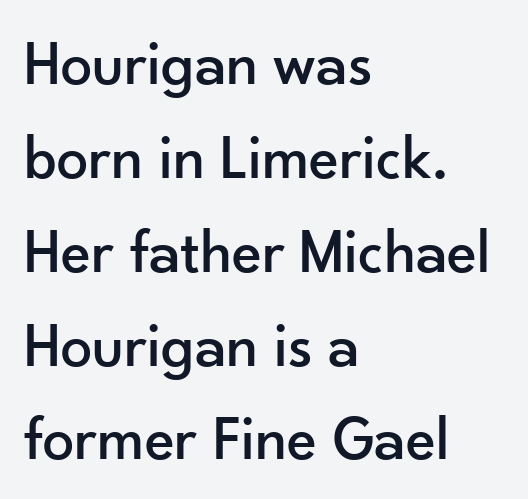
Q: Is the text italic (slanted)? A: No, it is upright.
Q: Is the typeface a serif or a sans-serif typeface? A: Sans-serif.
Q: Is the text underlined? A: No.
Q: How is the paragraph aligned? A: Left-aligned.
Q: Is the spacing between letters normal or unusually wide? A: Normal.
Q: Is the spacing between lines tight, normal or loose? A: Normal.
Q: Width (condensed, normal, or wide)? A: Normal.
Q: Stroke contrast? A: Low.
Q: x-height? A: Small.
Q: Monospaced? A: No.
